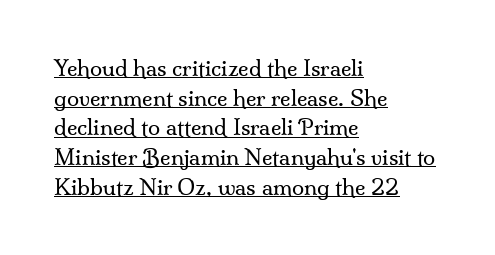
{"italic": "no", "bold": "no", "underline": "yes", "align": "left", "line_spacing": "normal", "line_spacing_ratio": 1.35, "letter_spacing": "normal", "letter_spacing_em": 0.0, "glyph_px": 22}
